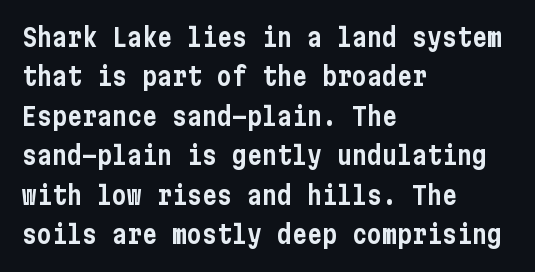
Q: Is the text italic (slanted)? A: No, it is upright.
Q: Is the text underlined? A: No.
Q: How is the paragraph aligned? A: Left-aligned.
Q: Is the spacing between letters normal or unusually wide? A: Normal.
Q: Is the spacing between lines tight, normal or loose? A: Normal.
